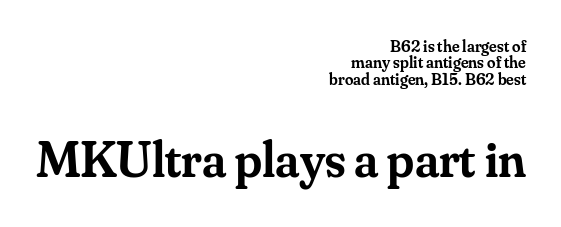
{"serif": "yes", "italic": "no", "bold": "semi", "weight": "semibold", "width": "normal", "stroke_contrast": "medium", "x_height": "small", "monospaced": "no", "underline": "no", "align": "right", "line_spacing": "tight", "line_spacing_ratio": 0.97, "letter_spacing": "normal", "letter_spacing_em": 0.0, "larger_block": "second", "size_ratio": 3.06, "glyph_px": 52}
